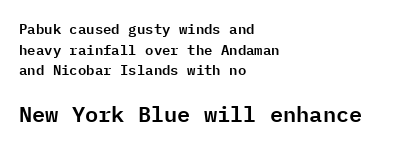
The image shows 22 px text type, upright; set left-aligned, normal line spacing (1.48x), normal letter spacing, not underlined; the second (bottom) block is 1.57x larger.
